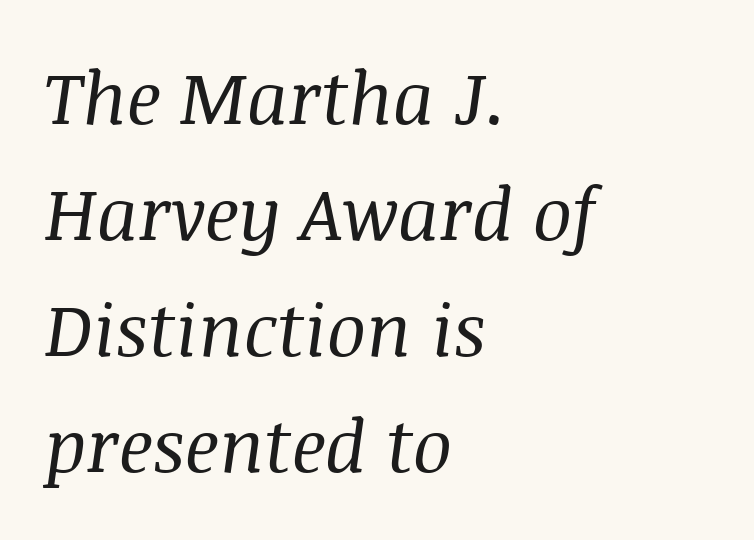
{"serif": "yes", "italic": "yes", "lean": "right", "slant_degrees": 8, "bold": "no", "weight": "regular", "width": "normal", "stroke_contrast": "medium", "x_height": "large", "monospaced": "no", "underline": "no", "align": "left", "line_spacing": "normal", "line_spacing_ratio": 1.59, "letter_spacing": "normal", "letter_spacing_em": 0.0, "glyph_px": 73}
